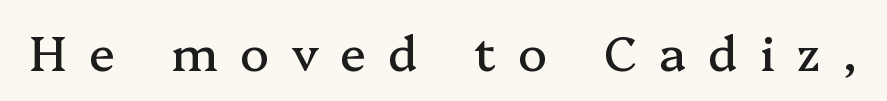
The image shows 48 px serif type, upright; set unusually wide letter spacing (+0.46 em), not underlined; medium stroke contrast and a medium x-height.
